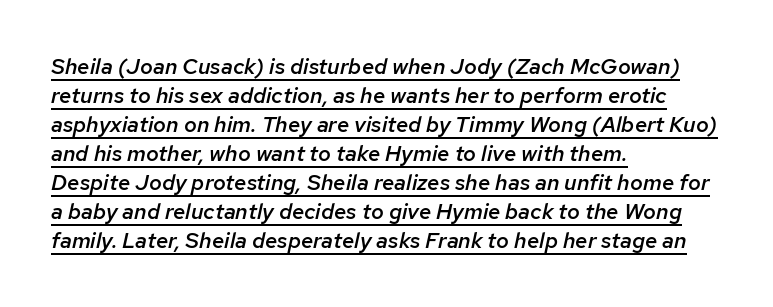
The setting favours the left margin, as ordinary paragraphs usually do. Slant detected: the letters are inclined. Quick note: interline space is typical. There is no visible air inserted between adjacent glyphs. Notice how a bar underscores the lettering throughout.
